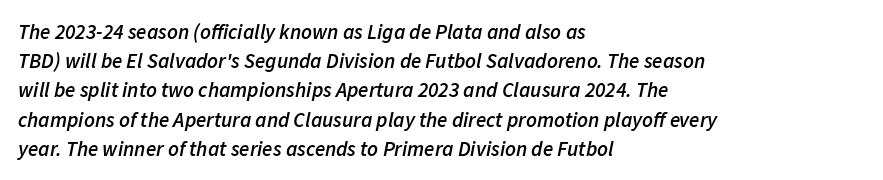
All the whitespace from short lines collects on the right. No extra tracking has been applied to these lines. Italic? Definitely — the glyphs are oblique. Whoever set this chose a conventional vertical rhythm. This is the in-between weight designers call semibold or demi.
